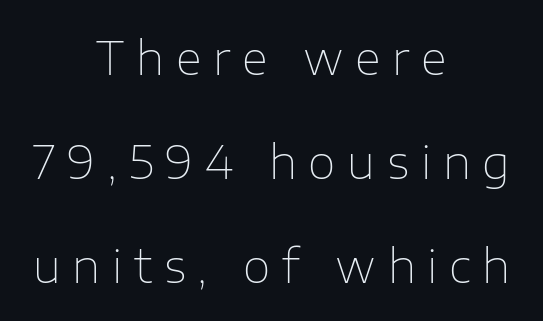
The image shows 45 px thin sans-serif type, upright; set centered, loose line spacing (2.31x), unusually wide letter spacing (+0.26 em), not underlined; low stroke contrast and a medium x-height.
